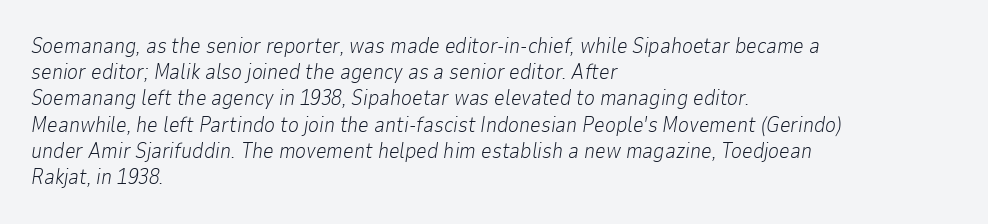
The image shows 21 px text type, italic (leaning right); set left-aligned, normal line spacing (1.25x), normal letter spacing, not underlined.
